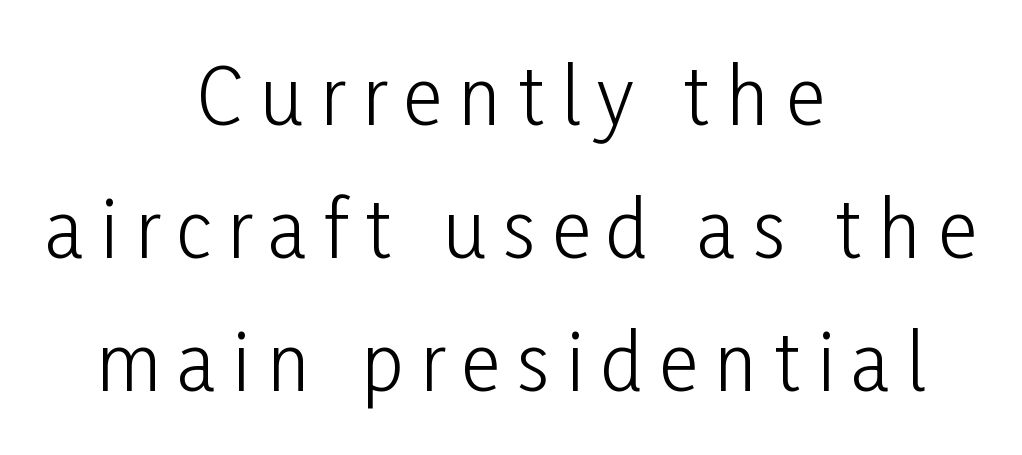
{"serif": "no", "italic": "no", "bold": "no", "weight": "light", "width": "condensed", "stroke_contrast": "low", "x_height": "medium", "monospaced": "no", "underline": "no", "align": "center", "line_spacing_ratio": 1.75, "letter_spacing": "wide", "letter_spacing_em": 0.22, "glyph_px": 76}
